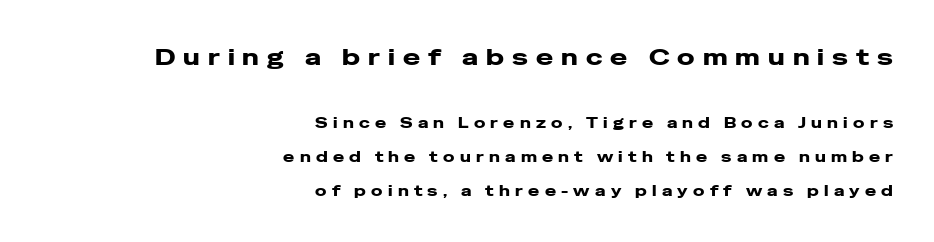
The block sitting higher on the canvas is the one with enlarged characters. Italic: no, the glyphs are upright roman. The compositor pushed each line to the right boundary. Honestly, the rows look like they've been pulled way apart.
